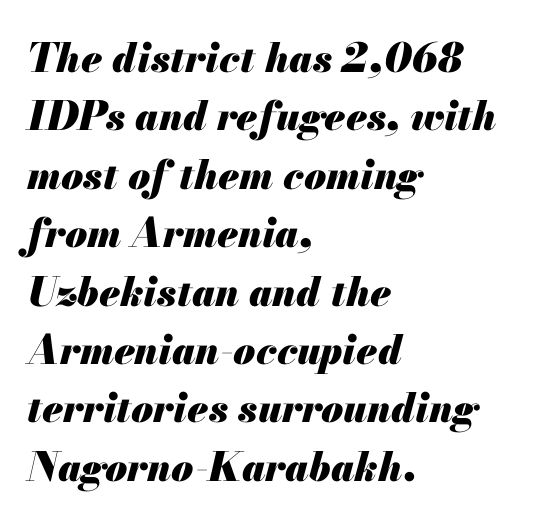
This block has exactly the height ordinary leading produces. The letterforms sit shoulder to shoulder at normal distance. The strokes are fattened all the way to bold. Underlining? Definitely not there.
